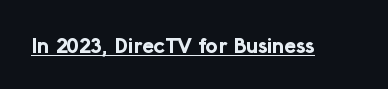
The face used here is rendered with its standard letterfit. These lines were composed using upright roman letters. Strokes here are thick enough to call this a true bold. Is there an underline? Yes — a line sits under the letters.
